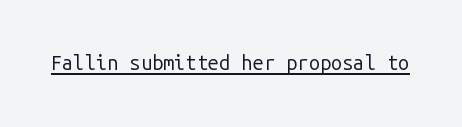
{"italic": "no", "bold": "no", "underline": "yes", "letter_spacing": "normal", "letter_spacing_em": 0.0, "glyph_px": 20}
